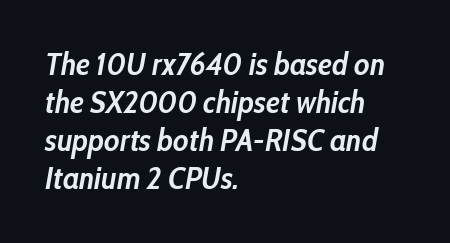
Q: Is the text bold? A: Yes.
Q: Is the text italic (slanted)? A: Yes, it leans right by about 10 degrees.
Q: Is the text underlined? A: No.
Q: How is the paragraph aligned? A: Left-aligned.
Q: Is the spacing between letters normal or unusually wide? A: Normal.
Q: Width (condensed, normal, or wide)? A: Condensed.
Q: Stroke contrast? A: Low.
Q: x-height? A: Medium.
Q: Monospaced? A: No.
